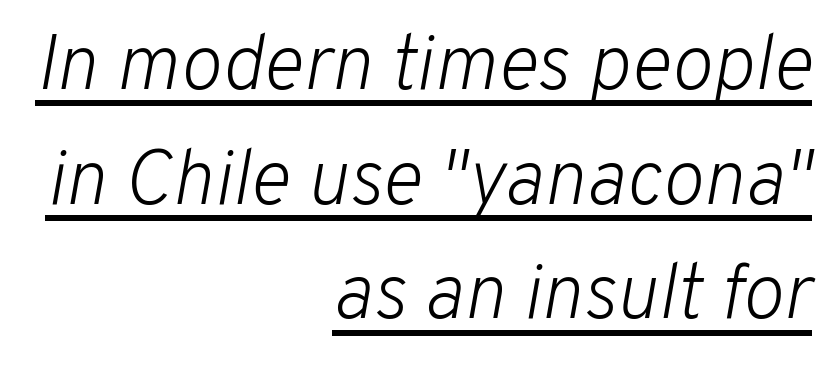
Q: Is the text bold? A: No.
Q: Is the text italic (slanted)? A: Yes, it leans right by about 10 degrees.
Q: Is the text underlined? A: Yes.
Q: How is the paragraph aligned? A: Right-aligned.
Q: Is the spacing between letters normal or unusually wide? A: Normal.
Q: Is the spacing between lines tight, normal or loose? A: Normal.
Q: Width (condensed, normal, or wide)? A: Normal.
Q: Stroke contrast? A: Low.
Q: x-height? A: Medium.
Q: Monospaced? A: No.
